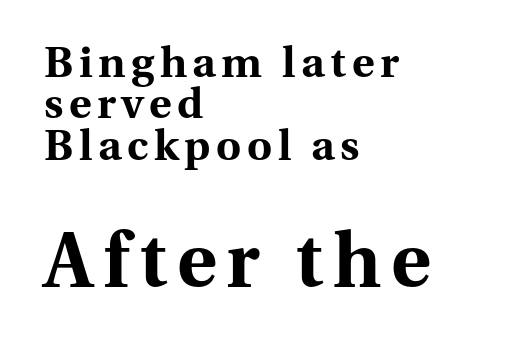
{"serif": "yes", "italic": "no", "bold": "yes", "weight": "bold", "width": "normal", "stroke_contrast": "medium", "x_height": "medium", "monospaced": "no", "underline": "no", "align": "left", "line_spacing": "tight", "line_spacing_ratio": 0.96, "larger_block": "second", "size_ratio": 1.77, "glyph_px": 76}
